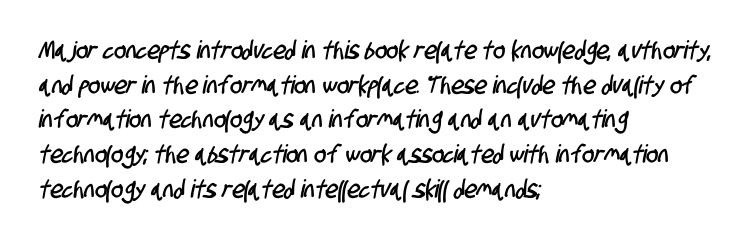
The leading is moderate, giving the passage an even texture. The passage shown is not underscored anywhere. These lines are set flush left with a ragged right edge. The tracking reads as untouched default to a designer's eye.
